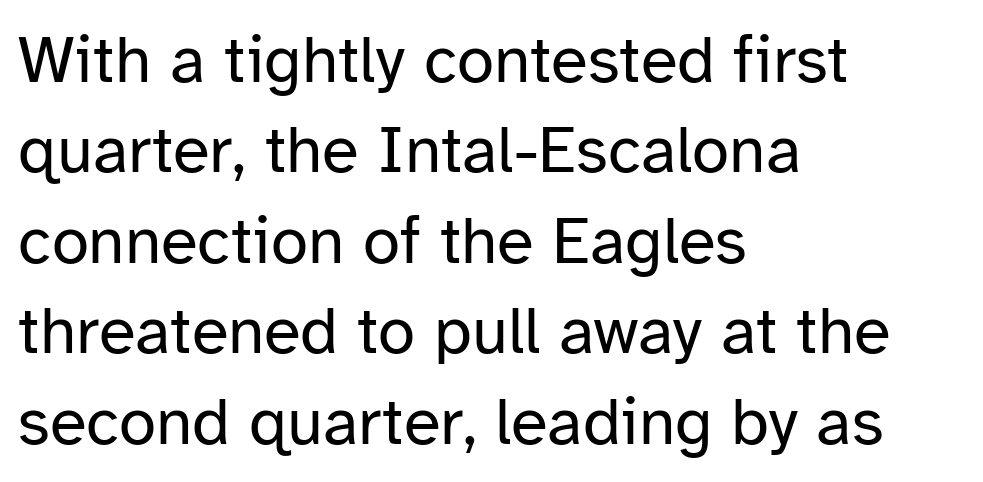
{"serif": "no", "italic": "no", "bold": "no", "weight": "regular", "width": "normal", "stroke_contrast": "low", "x_height": "medium", "monospaced": "no", "underline": "no", "align": "left", "line_spacing": "normal", "line_spacing_ratio": 1.35, "letter_spacing": "normal", "letter_spacing_em": 0.0, "glyph_px": 67}
